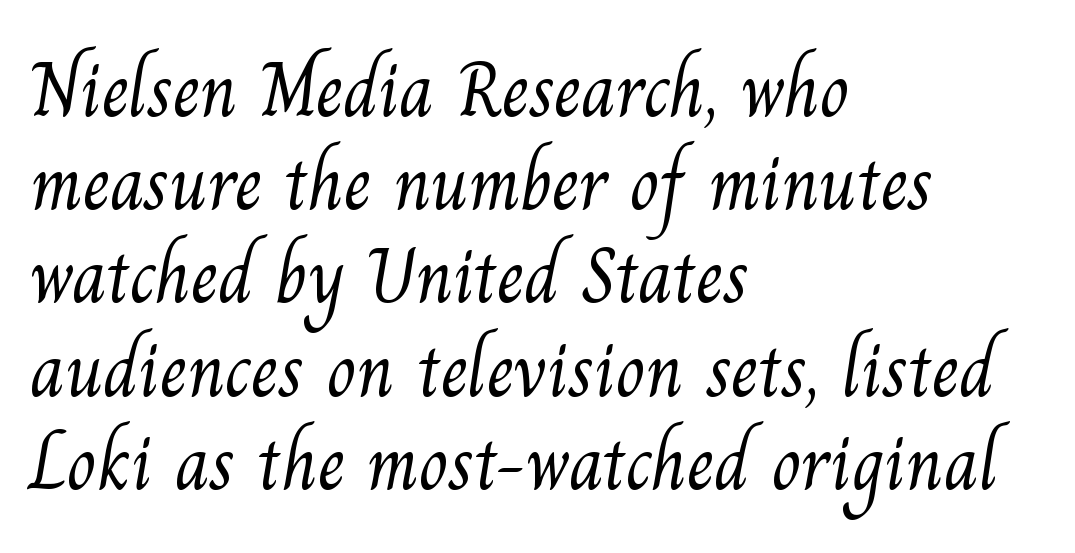
The passage shown is not underscored anywhere. The face used here is rendered with its standard letterfit. The letters advance in unequal steps, a hallmark of proportional type. This reads as an unemphasized weight, regular at the heaviest.
